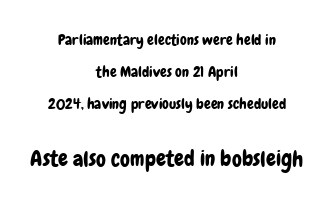
Q: Is the text italic (slanted)? A: No, it is upright.
Q: Is the text underlined? A: No.
Q: How is the paragraph aligned? A: Centered.
Q: Is the spacing between letters normal or unusually wide? A: Normal.
Q: Is the spacing between lines tight, normal or loose? A: Loose.
Q: Which block of text is set in a larger size, the first (top) or the second (bottom)? A: The second (bottom) one.
